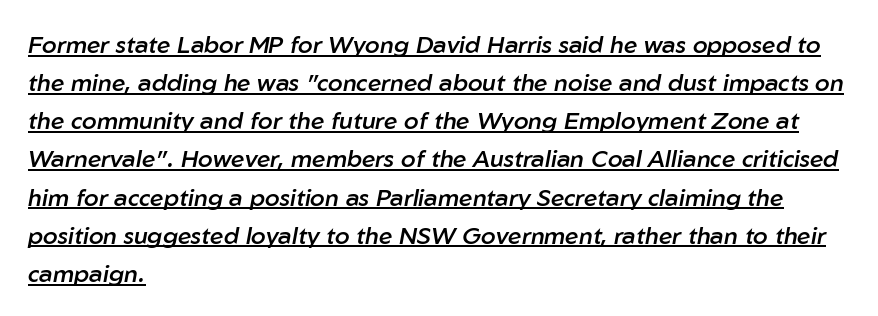
The image shows 24 px text type, italic (leaning right); set left-aligned, normal line spacing (1.59x), normal letter spacing, underlined.
